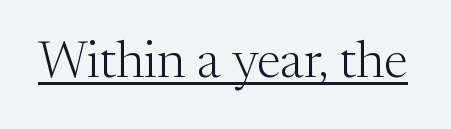
Q: Is the text bold? A: No.
Q: Is the text italic (slanted)? A: No, it is upright.
Q: Is the typeface a serif or a sans-serif typeface? A: Serif.
Q: Is the text underlined? A: Yes.
Q: Is the spacing between letters normal or unusually wide? A: Normal.
Q: Width (condensed, normal, or wide)? A: Normal.
Q: Stroke contrast? A: Medium.
Q: x-height? A: Medium.
Q: Monospaced? A: No.
